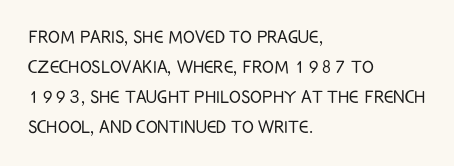
Q: Is the text bold? A: No.
Q: Is the text italic (slanted)? A: No, it is upright.
Q: Is the text underlined? A: No.
Q: How is the paragraph aligned? A: Left-aligned.
Q: Is the spacing between letters normal or unusually wide? A: Normal.
Q: Is the spacing between lines tight, normal or loose? A: Normal.
